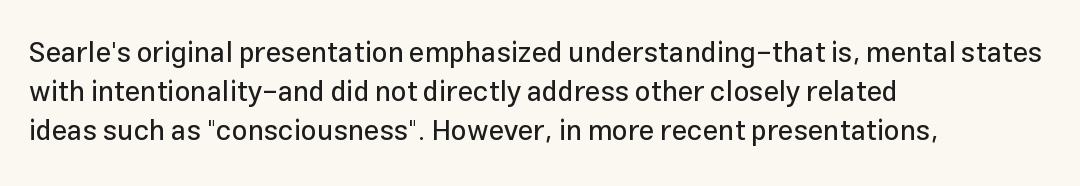
The specimen omits any rule beneath the text block's lines. The letters advance in unequal steps, a hallmark of proportional type. Between one letter and the next there's only the usual sliver of space. This is sans-serif lettering, the kind often seen on screens and signage. Horizontally, the lines are justified to the leading edge only. Posture: vertical.
